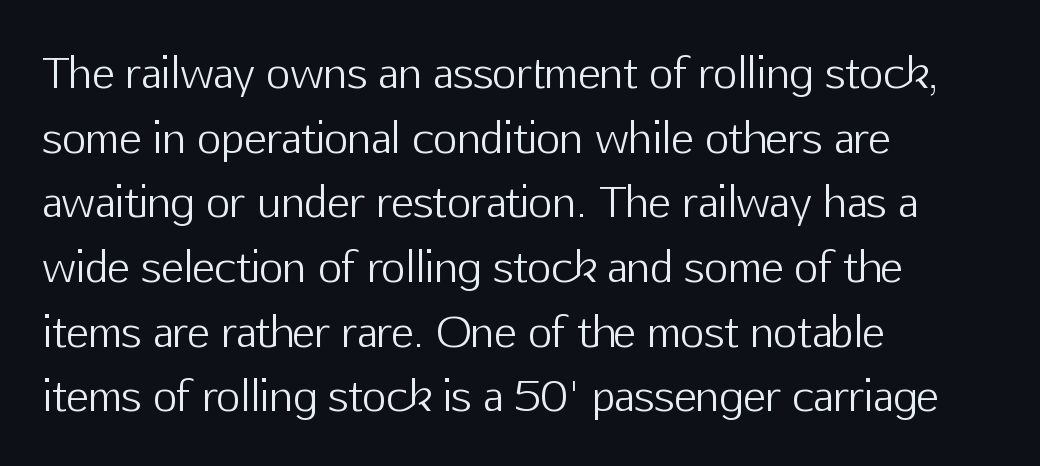
Each letter keeps its own natural width here, so spacing adapts to shape. This is not heavy type; no bold has been used. One-word summary of the alignment: left. The gaps between neighbouring characters are ordinary and unremarkable.
